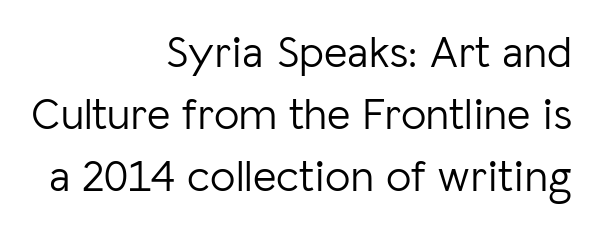
Style check: upright. This sample uses plain, unmodified letter spacing. Stroke terminals: plain, sans-serif. A quiet, ordinary-to-light weight characterises the typeface.
